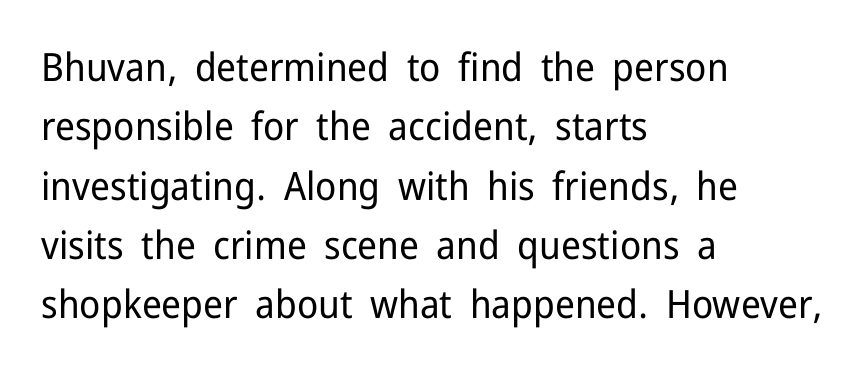
The image shows 39 px regular-weight sans-serif type, upright; set left-aligned, normal line spacing (1.52x), normal letter spacing, not underlined; low stroke contrast and a medium x-height.
